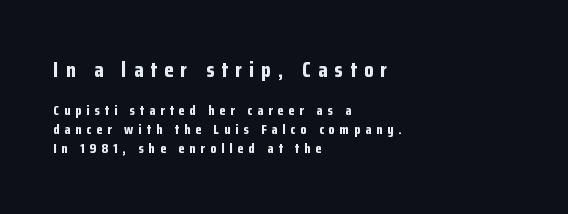
This rendering features lettering with no underline. What's the leading like? Ordinary, nothing unusual. Casual observation: everything's shoved over to the left. No italicization has been applied; the sample stays upright.
